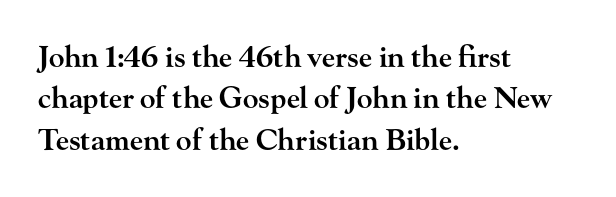
Whoever set this chose a conventional vertical rhythm. Ordinary non-slanted type is in use. This rendering leaves character spacing at its baseline value. This sample uses a serif face. Stems and bowls a touch heavier than normal — semibold. Layout note: lines flush left.
